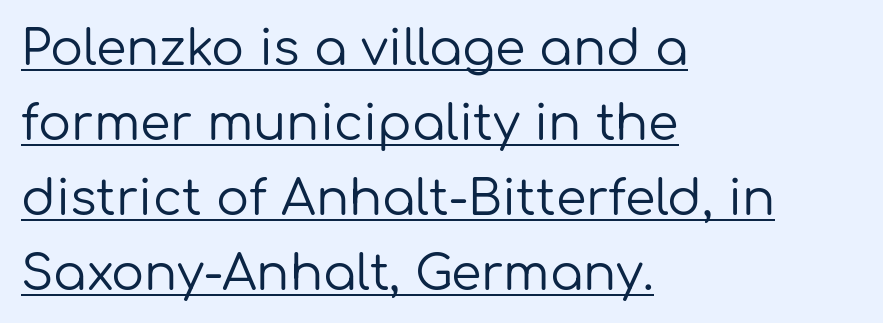
The image shows 49 px regular-weight sans-serif type, upright; set left-aligned, normal line spacing (1.53x), normal letter spacing, underlined; low stroke contrast and a medium x-height.
